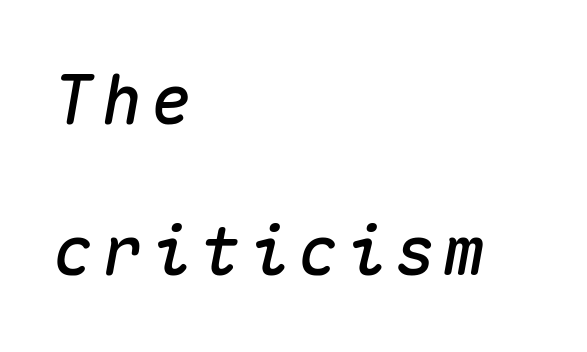
{"italic": "yes", "lean": "right", "slant_degrees": 10, "width": "normal", "stroke_contrast": "medium", "x_height": "medium", "monospaced": "yes", "underline": "no", "align": "left", "line_spacing": "loose", "line_spacing_ratio": 2.26, "glyph_px": 67}
